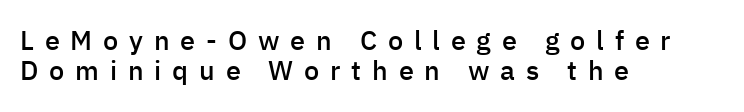
Q: Is the text bold? A: Semi-bold.
Q: Is the text italic (slanted)? A: No, it is upright.
Q: Is the text underlined? A: No.
Q: How is the paragraph aligned? A: Left-aligned.
Q: Is the spacing between letters normal or unusually wide? A: Unusually wide.
Q: Is the spacing between lines tight, normal or loose? A: Tight.
